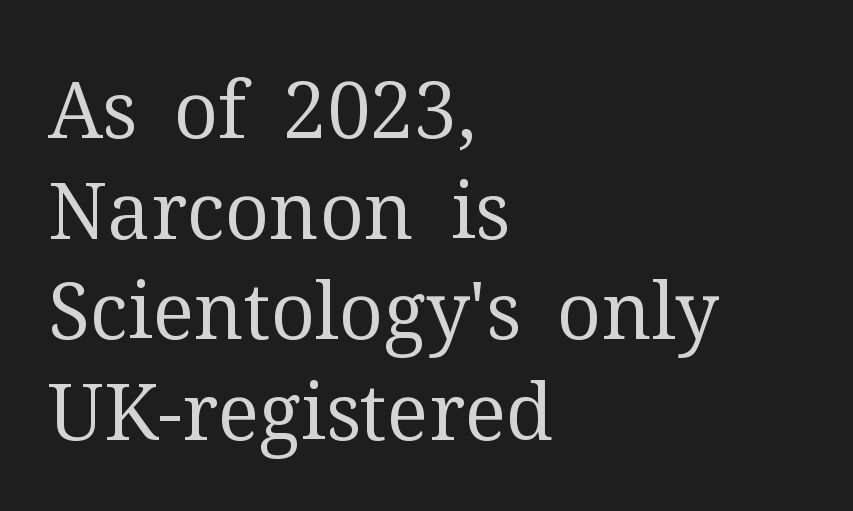
{"serif": "yes", "italic": "no", "bold": "no", "weight": "regular", "width": "normal", "stroke_contrast": "medium", "x_height": "medium", "monospaced": "no", "underline": "no", "align": "left", "line_spacing": "normal", "line_spacing_ratio": 1.29, "letter_spacing": "normal", "letter_spacing_em": 0.0, "glyph_px": 78}
